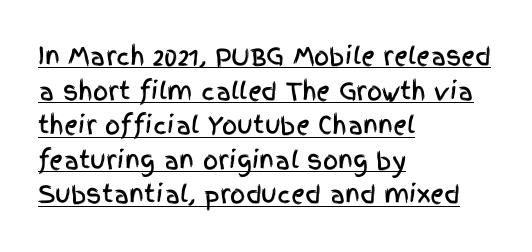
{"italic": "no", "underline": "yes", "align": "left", "line_spacing": "normal", "line_spacing_ratio": 1.44, "letter_spacing": "normal", "letter_spacing_em": 0.0, "glyph_px": 24}
